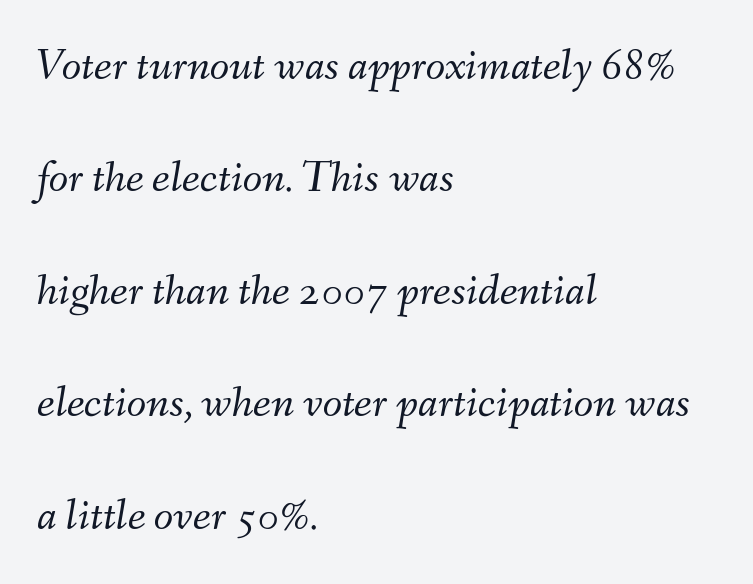
Honestly, the rows look like they've been pulled way apart. Think of a printed novel: that variable character pitch is what you see here. Think standard paragraph weight, or any step lighter than that. No extra tracking has been applied to these lines. Is the type slanted? Yes — the strokes lean at a clear angle.
